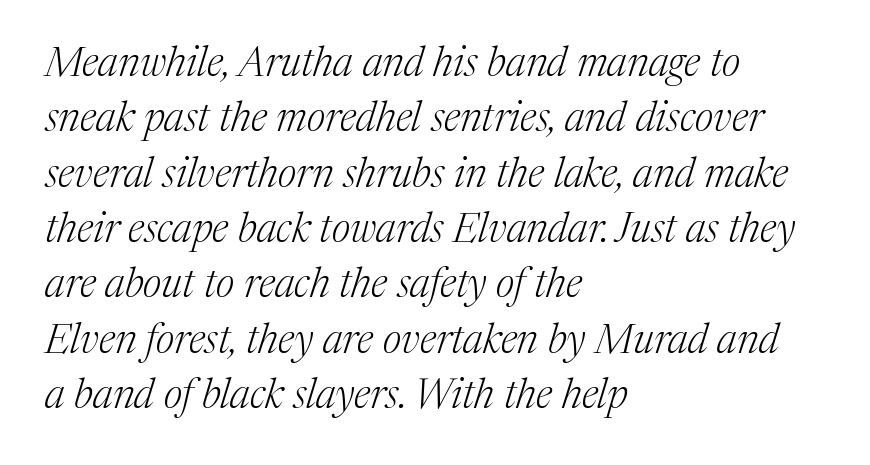
Is the letter spacing exaggerated? No — it looks like the ordinary default. The face looks like a standard text weight, possibly lighter. Think of a printed novel: that variable character pitch is what you see here. The lettering tilts uniformly, giving the passage an italic look. Yep, those are serifs on the letters.
